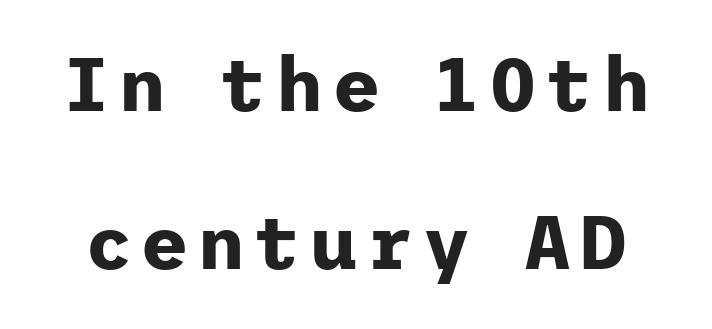
The image shows 75 px bold sans-serif type, upright; set loose line spacing (2.11x), not underlined; low stroke contrast and a medium x-height.
